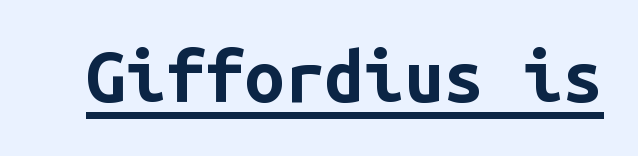
The image shows 71 px bold sans-serif type, upright, monospaced; set normal letter spacing, underlined; low stroke contrast and a medium x-height.
